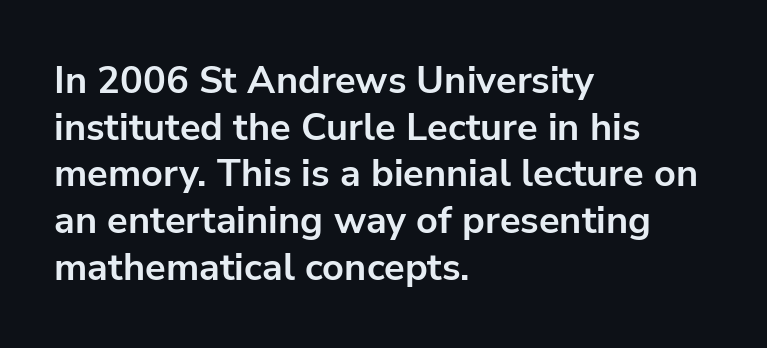
{"serif": "no", "italic": "no", "bold": "yes", "weight": "bold", "width": "normal", "stroke_contrast": "low", "x_height": "medium", "monospaced": "no", "underline": "no", "align": "left", "line_spacing_ratio": 1.23, "letter_spacing": "normal", "letter_spacing_em": 0.0, "glyph_px": 38}
